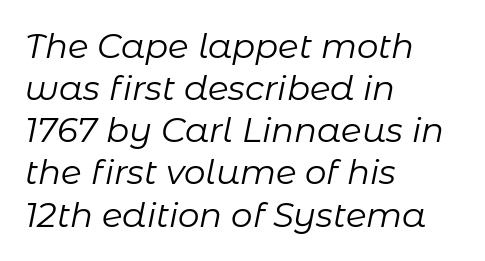
Q: Is the text bold? A: No.
Q: Is the text italic (slanted)? A: Yes, it leans right by about 11 degrees.
Q: Is the text underlined? A: No.
Q: How is the paragraph aligned? A: Left-aligned.
Q: Is the spacing between letters normal or unusually wide? A: Normal.
Q: Width (condensed, normal, or wide)? A: Normal.
Q: Stroke contrast? A: Low.
Q: x-height? A: Medium.
Q: Monospaced? A: No.
